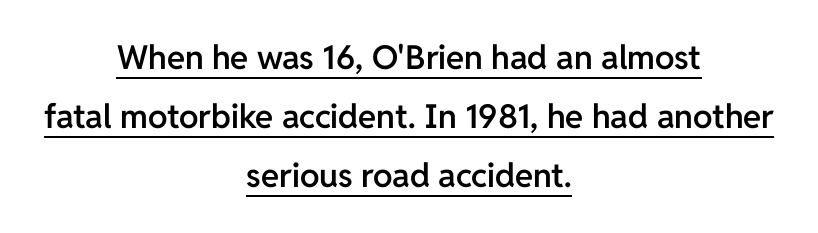
Q: Is the text bold? A: Semi-bold.
Q: Is the text italic (slanted)? A: No, it is upright.
Q: Is the typeface a serif or a sans-serif typeface? A: Sans-serif.
Q: Is the text underlined? A: Yes.
Q: How is the paragraph aligned? A: Centered.
Q: Is the spacing between letters normal or unusually wide? A: Normal.
Q: Width (condensed, normal, or wide)? A: Normal.
Q: Stroke contrast? A: Low.
Q: x-height? A: Medium.
Q: Monospaced? A: No.
